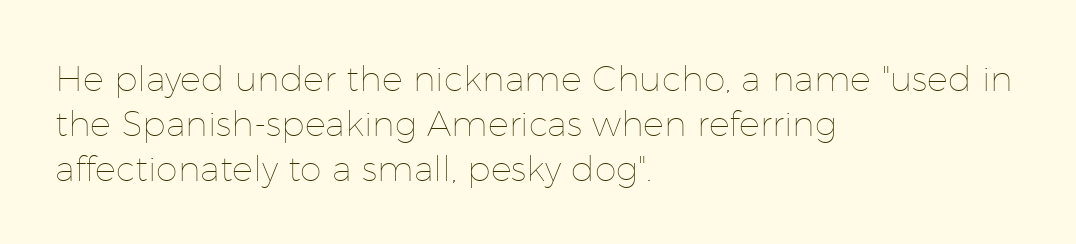
Observe the ordinary spacing: letters are neighbours, not strangers. The compositor pushed each line to the left boundary. This is roman type, the default non-slanted kind. This block has exactly the height ordinary leading produces. Beneath every word, the page is bare. Weight class: somewhere from thin through regular.
